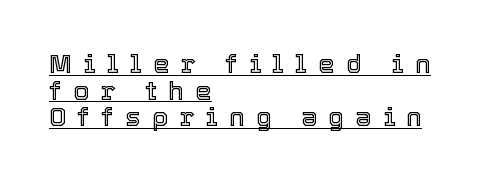
The image shows 26 px text type, upright; set left-aligned, tight line spacing (1.02x), unusually wide letter spacing (+0.43 em), underlined.
